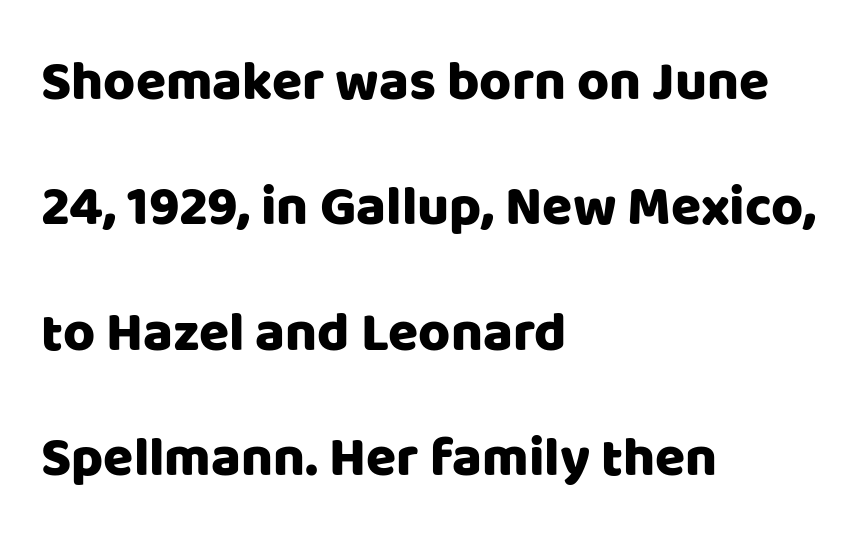
The block of text is sparse from top to bottom, with ample space between rows. Every character sits straight up, as roman type does. Each letter keeps its own natural width here, so spacing adapts to shape. Check under the words: just untouched page. The setting favours the left margin, as ordinary paragraphs usually do.
